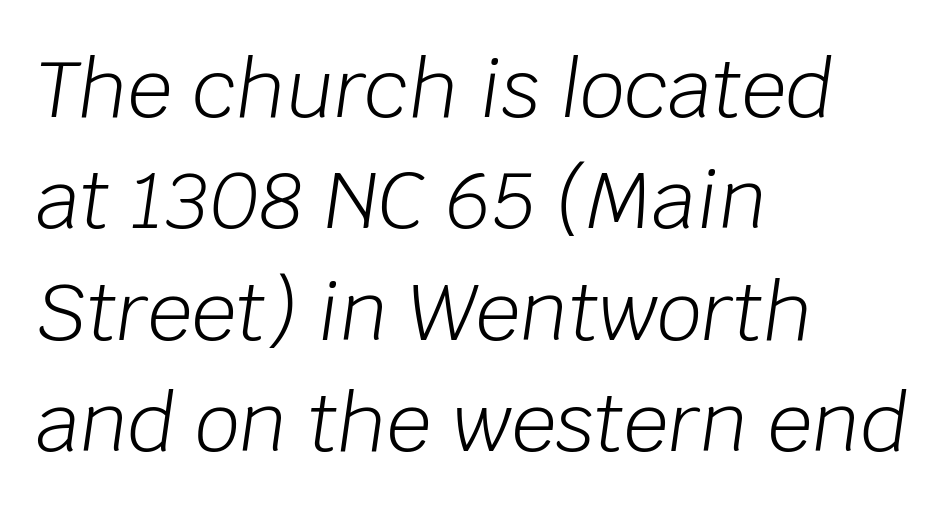
{"italic": "yes", "lean": "right", "slant_degrees": 8, "bold": "no", "weight": "light", "width": "normal", "stroke_contrast": "low", "x_height": "large", "monospaced": "no", "underline": "no", "align": "left", "line_spacing": "normal", "line_spacing_ratio": 1.41, "letter_spacing": "normal", "letter_spacing_em": 0.0, "glyph_px": 79}
